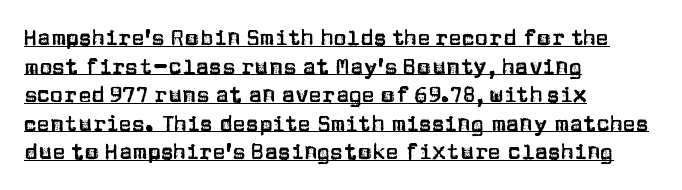
{"italic": "no", "underline": "yes", "align": "left", "line_spacing": "normal", "line_spacing_ratio": 1.3, "letter_spacing": "normal", "letter_spacing_em": 0.0, "glyph_px": 22}
